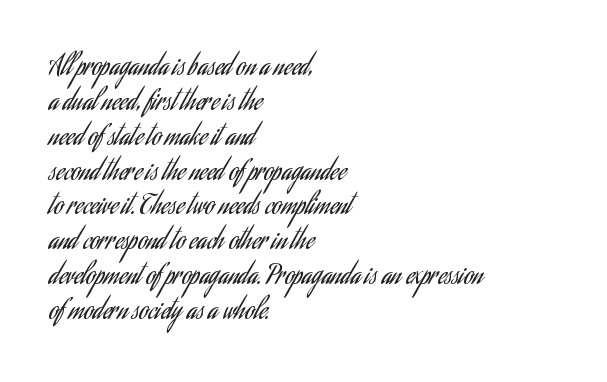
The strip under each line holds only bare page. Short note: letters normally spaced. Line spacing here is normal. The rendering anchors every line to the left-hand side.
